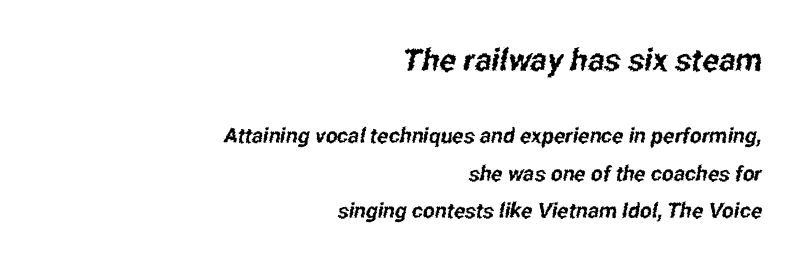
{"serif": "no", "width": "condensed", "stroke_contrast": "low", "x_height": "medium", "monospaced": "no", "underline": "no", "align": "right", "line_spacing_ratio": 1.79, "letter_spacing": "normal", "letter_spacing_em": 0.0, "larger_block": "first", "size_ratio": 1.48, "glyph_px": 31}
